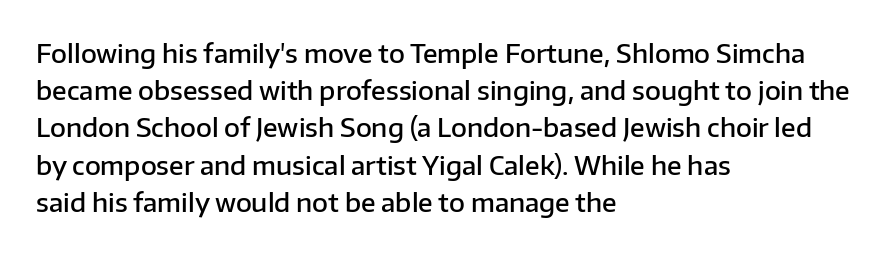
Q: Is the text bold? A: Semi-bold.
Q: Is the text italic (slanted)? A: No, it is upright.
Q: Is the text underlined? A: No.
Q: How is the paragraph aligned? A: Left-aligned.
Q: Is the spacing between letters normal or unusually wide? A: Normal.
Q: Is the spacing between lines tight, normal or loose? A: Normal.
